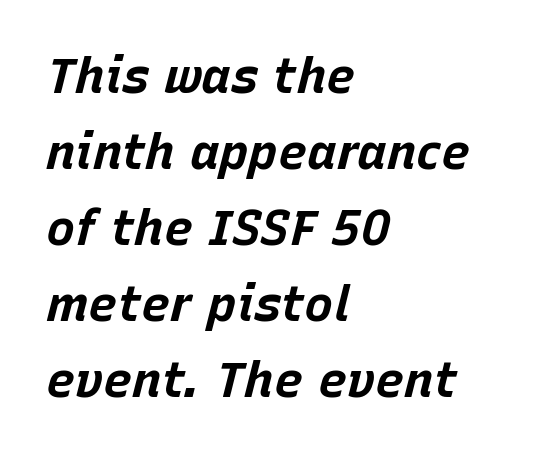
Interline gaps are of average width in this sample. Words appear dense and cohesive because spacing is normal. Letters rest on an invisible, unmarked baseline. All the whitespace from short lines collects on the right. The face used here is proportionally spaced, like ordinary book or web type.
